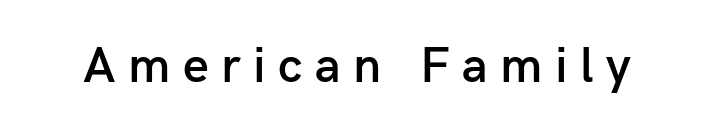
{"serif": "no", "italic": "no", "bold": "semi", "weight": "semibold", "width": "normal", "stroke_contrast": "low", "x_height": "medium", "monospaced": "no", "underline": "no", "letter_spacing": "wide", "letter_spacing_em": 0.25, "glyph_px": 50}
